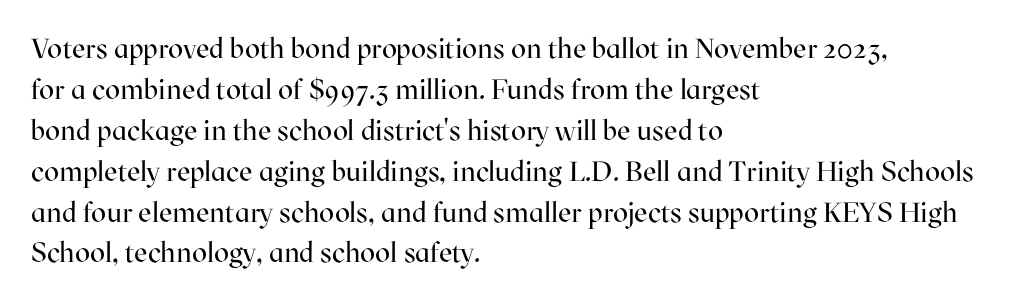
Type without underlining. The rendering keeps characters at their native spacing. If you drew a line through each stem, it would be perfectly vertical. Spacing verdict: proportional, widths tailored to each character. What's the leading like? Ordinary, nothing unusual.
